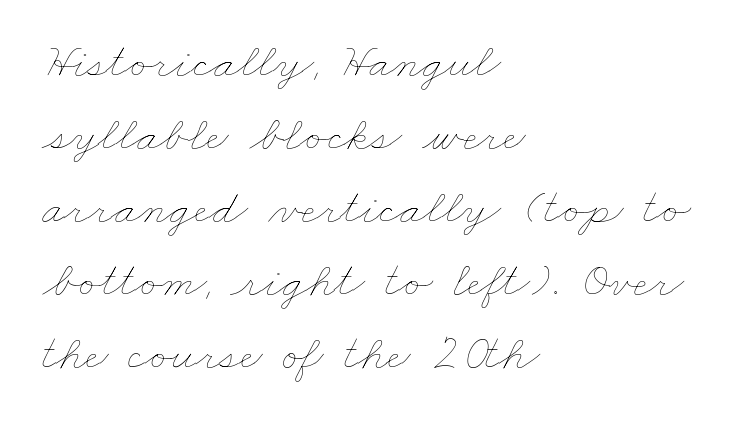
The image shows 50 px thin, wide type; set left-aligned, normal line spacing (1.46x), normal letter spacing, not underlined; low stroke contrast and a small x-height.
